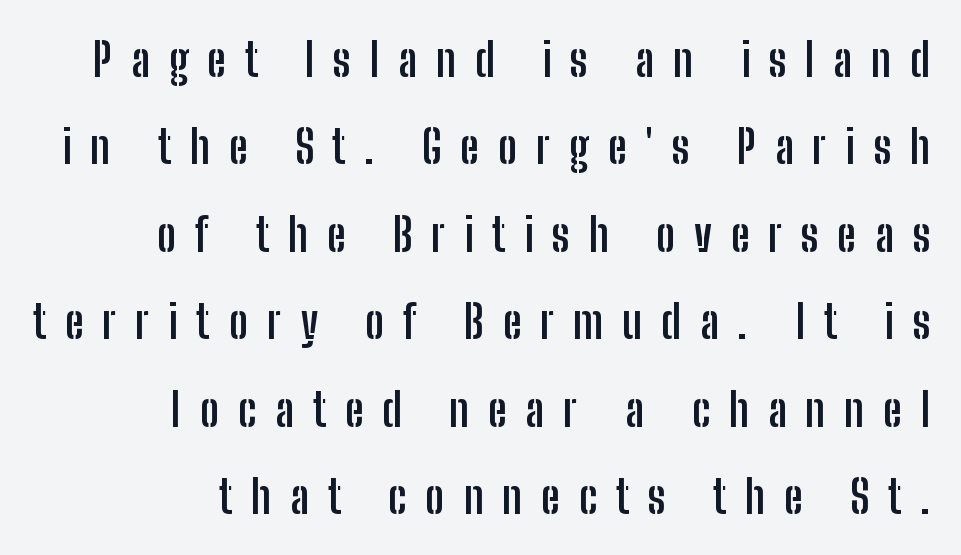
{"serif": "no", "italic": "no", "bold": "yes", "weight": "semibold", "width": "condensed", "stroke_contrast": "low", "x_height": "medium", "monospaced": "no", "underline": "no", "align": "right", "line_spacing": "loose", "line_spacing_ratio": 1.9, "letter_spacing": "wide", "letter_spacing_em": 0.41, "glyph_px": 46}
